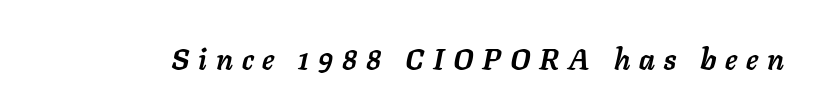
{"italic": "yes", "lean": "right", "slant_degrees": 11, "bold": "yes", "weight": "semibold", "width": "normal", "stroke_contrast": "low", "x_height": "medium", "monospaced": "no", "underline": "no", "letter_spacing": "wide", "letter_spacing_em": 0.31, "glyph_px": 29}
